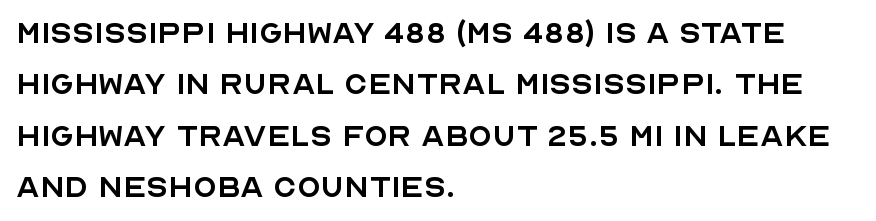
Serif or sans? Sans — the stroke terminals are bare. The zone under the glyphs is completely vacant. Rows of type keep a routine distance in the vertical direction. Where is the straight margin? On the left. The letters stand straight up with perfectly vertical stems. Compared with typical body copy, the letter spacing here is the same.
